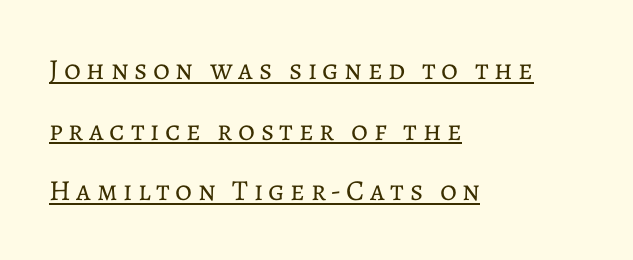
{"italic": "no", "bold": "no", "weight": "regular", "width": "normal", "stroke_contrast": "low", "x_height": "medium", "monospaced": "no", "underline": "yes", "align": "left", "line_spacing": "loose", "line_spacing_ratio": 2.09, "glyph_px": 29}
